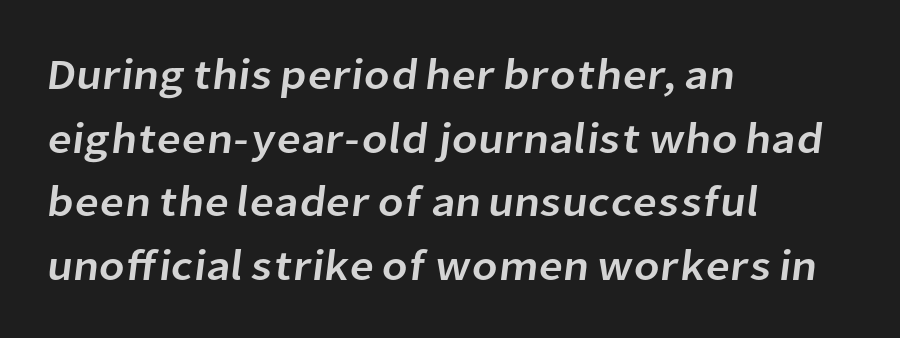
The image shows 43 px sans-serif type; set left-aligned, normal line spacing (1.48x), normal letter spacing, not underlined; low stroke contrast and a medium x-height.
